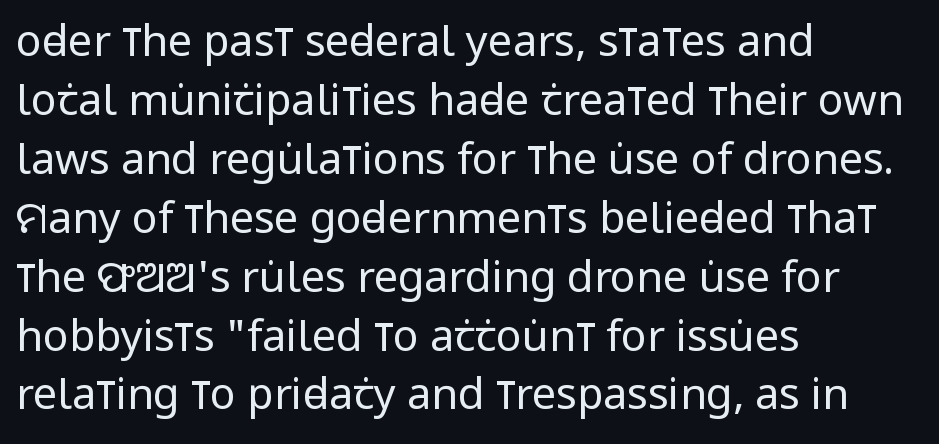
The image shows 43 px regular-weight, condensed sans-serif type, upright; set left-aligned, normal line spacing (1.37x), normal letter spacing, not underlined; low stroke contrast and a large x-height.
